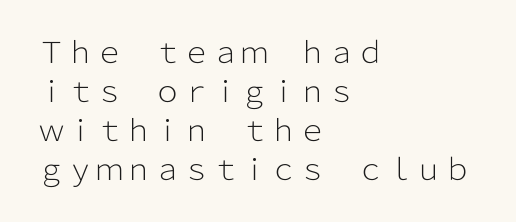
The image shows 29 px light sans-serif type, upright; set left-aligned, normal line spacing (1.35x), normal letter spacing, not underlined; low stroke contrast and a medium x-height.
